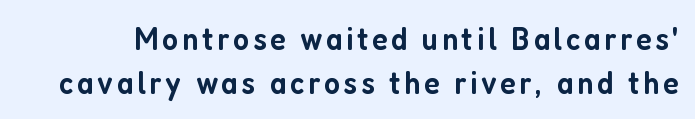
Q: Is the text bold? A: Semi-bold.
Q: Is the text italic (slanted)? A: No, it is upright.
Q: Is the typeface a serif or a sans-serif typeface? A: Sans-serif.
Q: Is the text underlined? A: No.
Q: Is the spacing between lines tight, normal or loose? A: Normal.
Q: Width (condensed, normal, or wide)? A: Condensed.
Q: Stroke contrast? A: Low.
Q: x-height? A: Medium.
Q: Monospaced? A: No.
